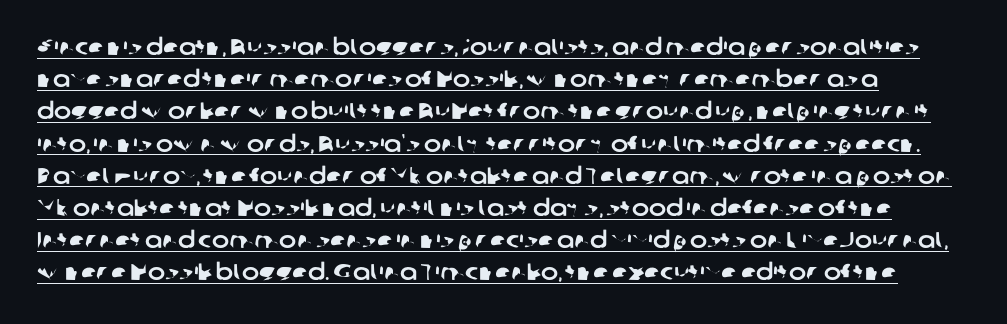
Default kerning and tracking; the words read as compact shapes. Looks like someone drew a line under every word here. Compared with typical paragraphs, the rows here are spaced about the same.
